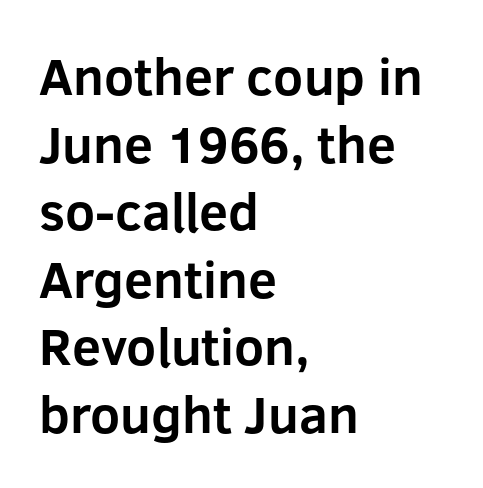
The font's upright variant was chosen for this text. This sample uses plain, unmodified letter spacing. These lines carry a lot of weight — the face is fully bold. A typesetter would label this face a sans.
